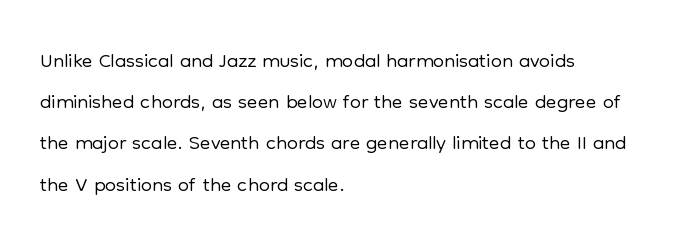
Nothing heavy about these letters — not bold at all. Short note: letters normally spaced. Are there feet on the stems? There aren't — it's a sans. Spacing verdict: proportional, widths tailored to each character.
